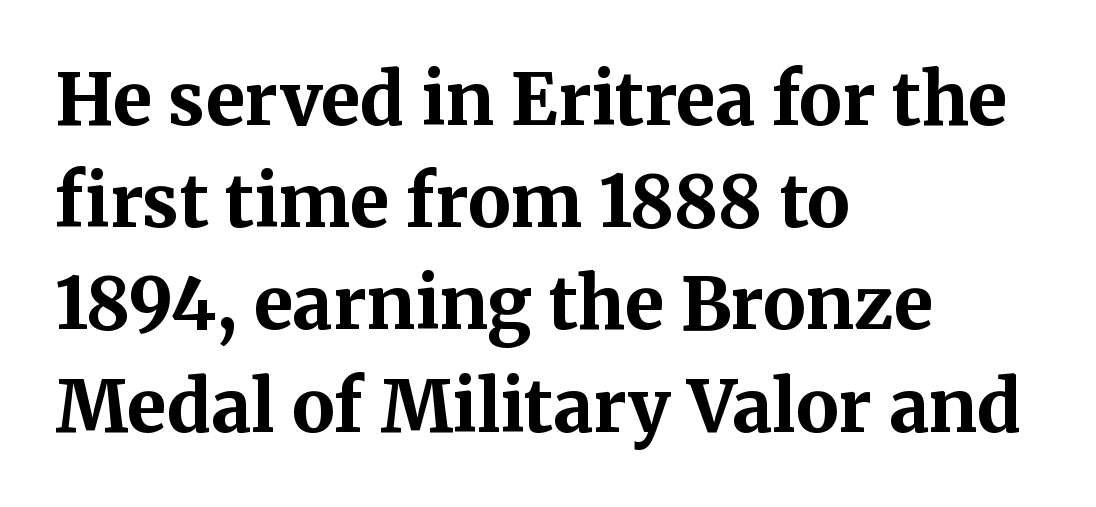
{"serif": "yes", "italic": "no", "bold": "yes", "weight": "bold", "width": "normal", "stroke_contrast": "medium", "x_height": "medium", "monospaced": "no", "underline": "no", "align": "left", "line_spacing": "normal", "line_spacing_ratio": 1.44, "letter_spacing": "normal", "letter_spacing_em": 0.0, "glyph_px": 71}
